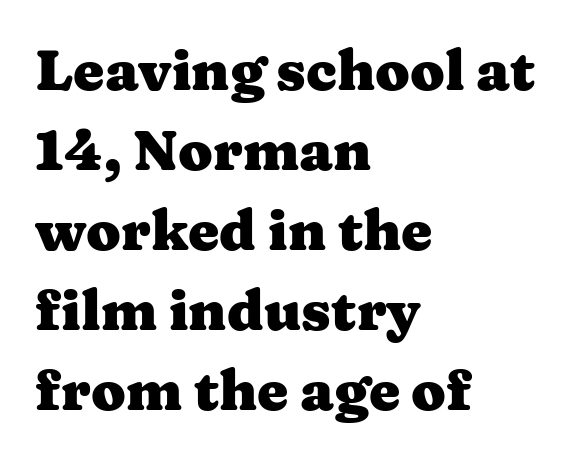
The image shows 56 px heavy, wide serif type, upright; set left-aligned, normal line spacing (1.43x), normal letter spacing, not underlined; medium stroke contrast and a medium x-height.
